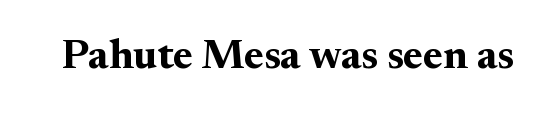
Q: Is the text bold? A: Yes.
Q: Is the text italic (slanted)? A: No, it is upright.
Q: Is the typeface a serif or a sans-serif typeface? A: Serif.
Q: Is the text underlined? A: No.
Q: Is the spacing between letters normal or unusually wide? A: Normal.
Q: Width (condensed, normal, or wide)? A: Normal.
Q: Stroke contrast? A: Medium.
Q: x-height? A: Small.
Q: Monospaced? A: No.
